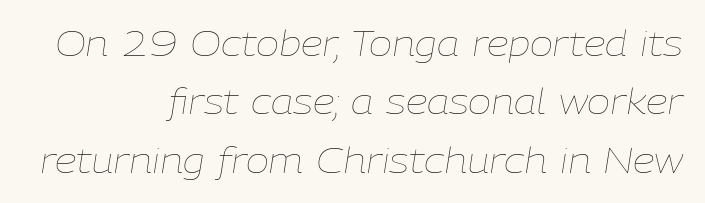
The image shows 35 px thin type, italic (leaning right); set right-aligned, normal line spacing (1.67x), normal letter spacing, not underlined; low stroke contrast and a medium x-height.
